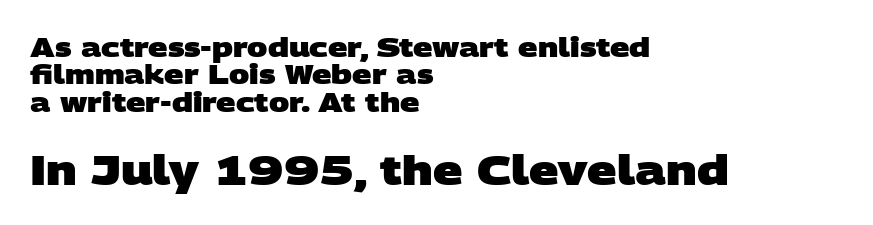
A classic flush-left, rag-right setting is used for this passage. The letters carry no serifs — their stems end cleanly without finishing strokes. There is no visible air inserted between adjacent glyphs. The letters advance in unequal steps, a hallmark of proportional type.
